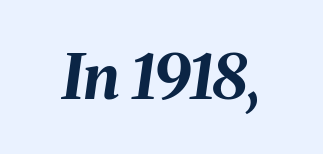
{"italic": "yes", "lean": "right", "slant_degrees": 8, "bold": "yes", "weight": "bold", "width": "normal", "stroke_contrast": "medium", "x_height": "medium", "monospaced": "no", "underline": "no", "letter_spacing": "normal", "letter_spacing_em": 0.0, "glyph_px": 62}
